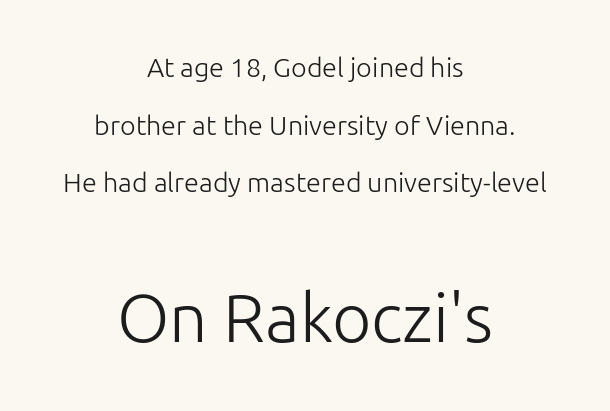
{"serif": "no", "italic": "no", "bold": "no", "weight": "light", "width": "normal", "stroke_contrast": "low", "x_height": "medium", "monospaced": "no", "underline": "no", "align": "center", "line_spacing": "loose", "line_spacing_ratio": 2.13, "letter_spacing": "normal", "letter_spacing_em": 0.0, "larger_block": "second", "size_ratio": 2.52, "glyph_px": 68}
